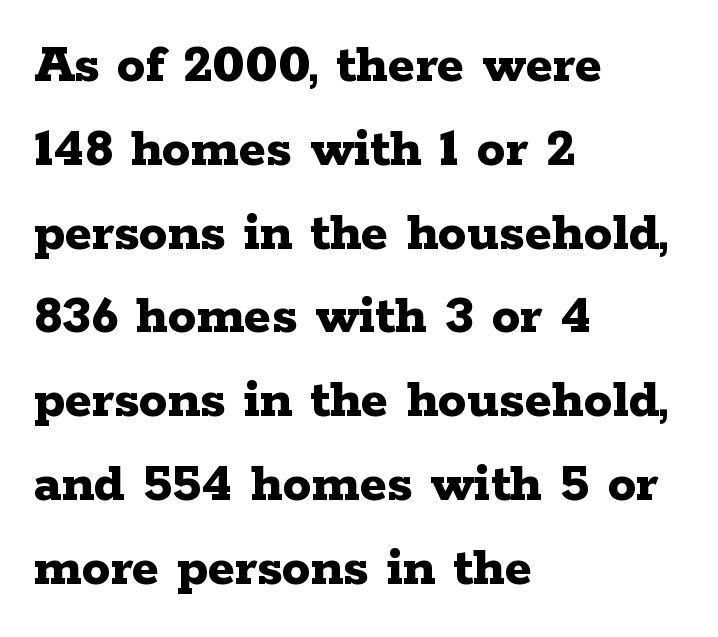
The image shows 57 px bold, wide serif type, upright; set left-aligned, normal line spacing (1.47x), normal letter spacing, not underlined; low stroke contrast and a medium x-height.
